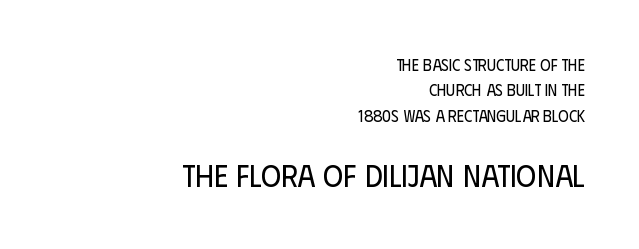
These lines are composed in type without serifs. Italic? Not at all — the glyphs are vertical. Caption: standard tracking, unaltered. Think of a printed novel: that variable character pitch is what you see here. Block two is the big one; block one sits smaller above it.
